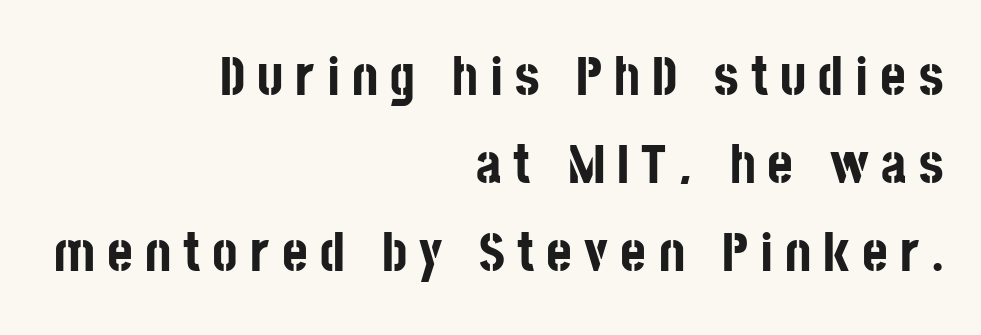
The image shows 55 px bold, condensed sans-serif type, upright; set right-aligned, normal line spacing (1.6x), unusually wide letter spacing (+0.22 em), not underlined; low stroke contrast and a large x-height.
